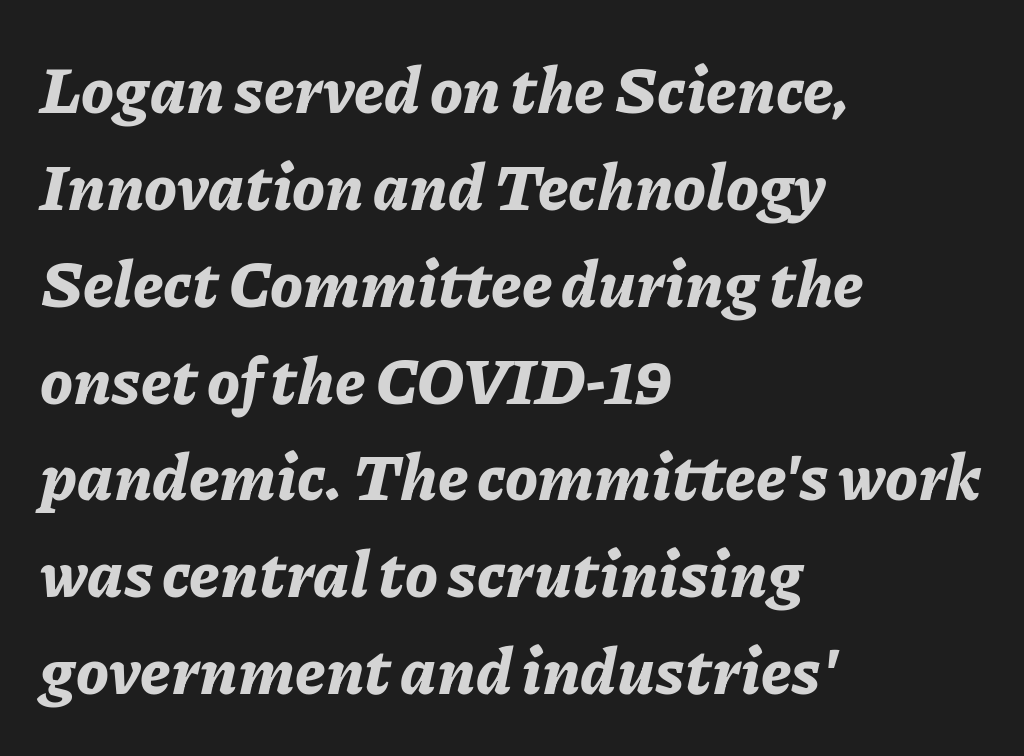
The image shows 65 px bold type, italic (leaning right); set left-aligned, normal line spacing (1.49x), normal letter spacing, not underlined; low stroke contrast and a medium x-height.
